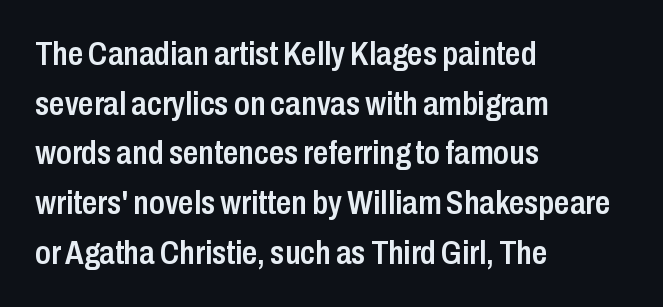
The lines in this sample share a left origin and differ only in where they stop. Characters follow at the spacing the type designer built in. The letters stand upright; this is a roman face. Grotesque or geometric, the face here clearly has no serifs. Note the varied advance widths — an 'i' is clearly narrower than an 'm'. The area under the type is left untouched.
